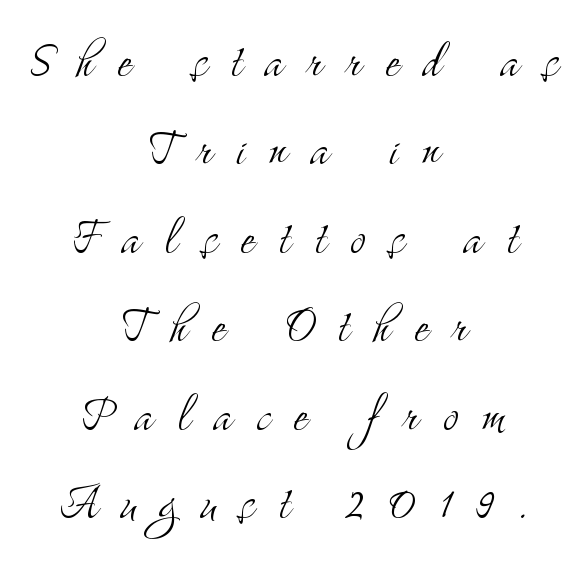
The image shows 59 px light, condensed serif type; set centered, normal line spacing (1.5x), unusually wide letter spacing (+0.41 em), not underlined; medium stroke contrast and a small x-height.
